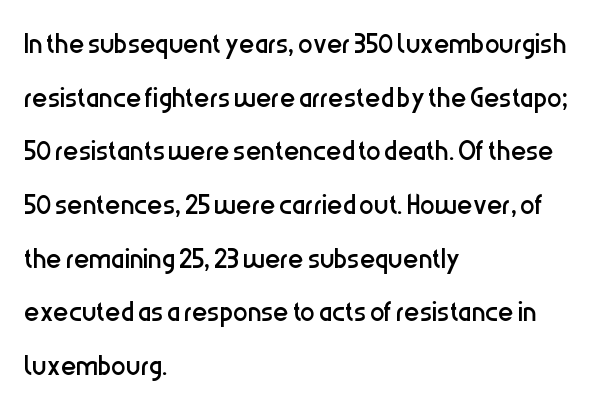
To sum up the face: it is a sans, with no serifs. The lines in this sample share a left origin and differ only in where they stop. Spacing verdict: proportional, widths tailored to each character. Horizontal bands of white between lines are of average thickness. Anything drawn beneath the words? Only blank space.
